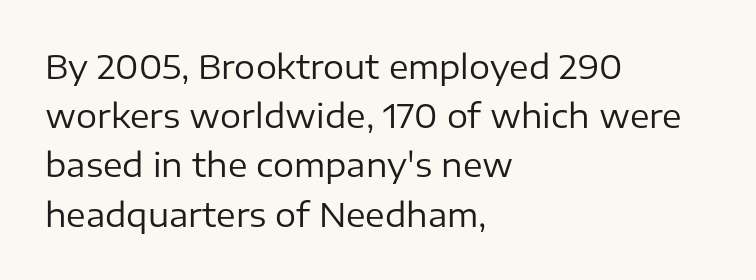
The weight tops out at a normal text grade. The rendering anchors every line to the left-hand side. Any mark beneath the type? The region is blank. Every character sits straight up, as roman type does.
